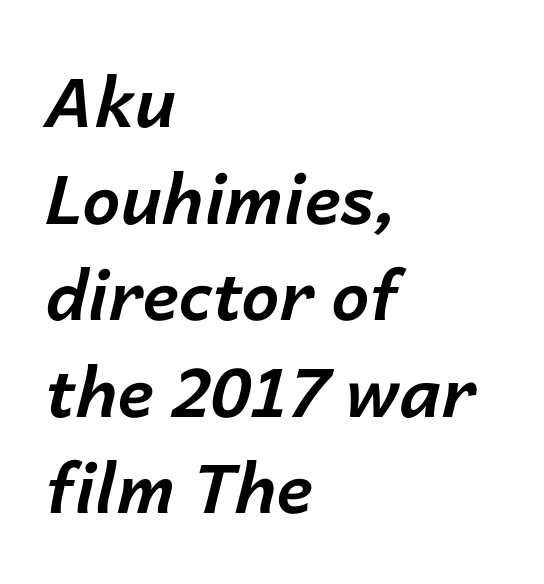
Q: Is the text bold? A: Yes.
Q: Is the text italic (slanted)? A: Yes, it leans right by about 14 degrees.
Q: Is the text underlined? A: No.
Q: How is the paragraph aligned? A: Left-aligned.
Q: Is the spacing between letters normal or unusually wide? A: Normal.
Q: Is the spacing between lines tight, normal or loose? A: Normal.
Q: Width (condensed, normal, or wide)? A: Normal.
Q: Stroke contrast? A: Low.
Q: x-height? A: Medium.
Q: Monospaced? A: No.
